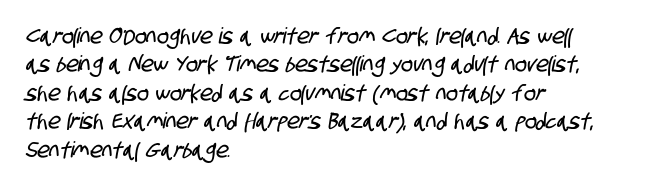
Q: Is the text underlined? A: No.
Q: How is the paragraph aligned? A: Left-aligned.
Q: Is the spacing between letters normal or unusually wide? A: Normal.
Q: Is the spacing between lines tight, normal or loose? A: Normal.
